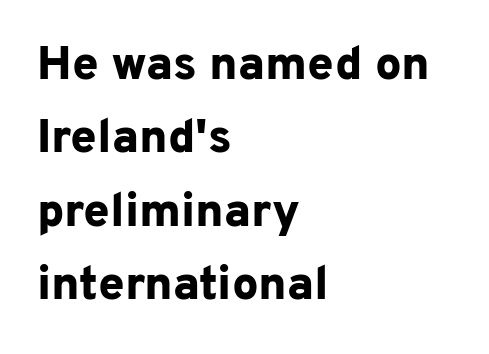
{"serif": "no", "italic": "no", "bold": "yes", "weight": "bold", "width": "normal", "stroke_contrast": "low", "x_height": "medium", "monospaced": "no", "underline": "no", "align": "left", "line_spacing": "normal", "line_spacing_ratio": 1.56, "letter_spacing": "normal", "letter_spacing_em": 0.0, "glyph_px": 47}
